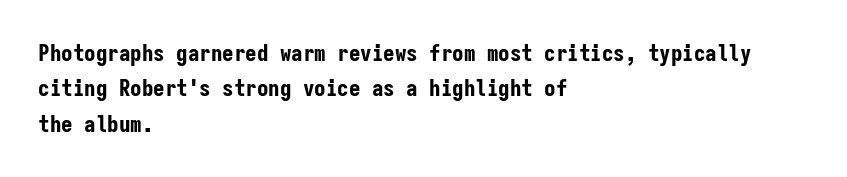
The image shows 23 px bold type, upright; set left-aligned, normal line spacing (1.54x), normal letter spacing, not underlined.
